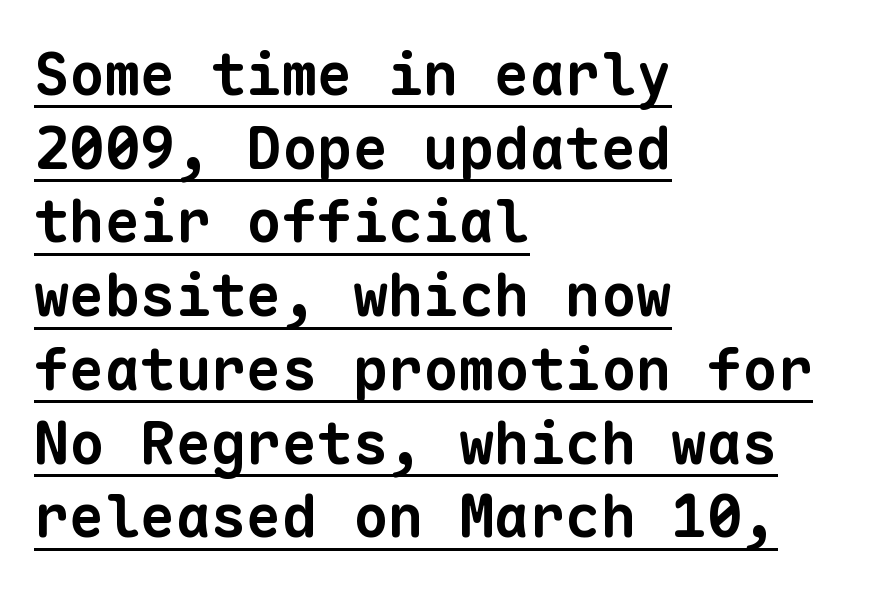
The image shows 59 px bold sans-serif type, monospaced; set left-aligned, normal line spacing (1.25x), normal letter spacing, underlined; low stroke contrast and a medium x-height.
